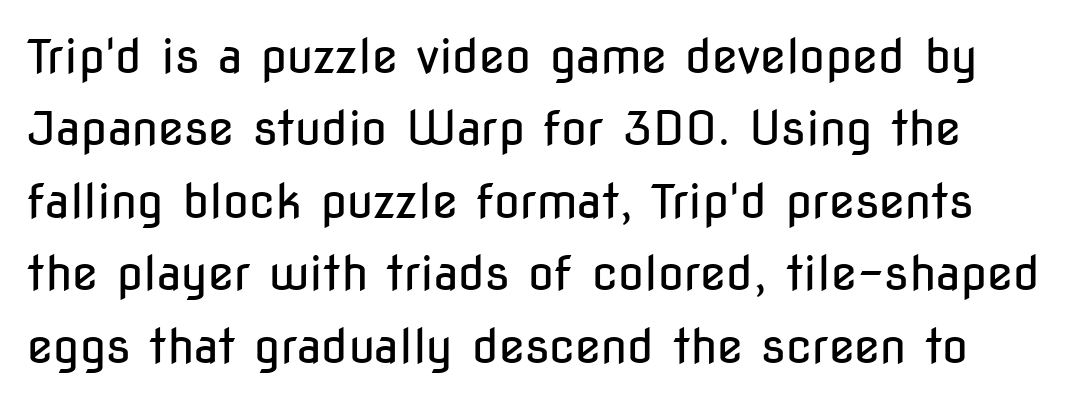
{"serif": "no", "italic": "no", "bold": "no", "weight": "regular", "width": "condensed", "stroke_contrast": "low", "x_height": "medium", "monospaced": "no", "underline": "no", "line_spacing": "normal", "line_spacing_ratio": 1.54, "letter_spacing": "normal", "letter_spacing_em": 0.0, "glyph_px": 47}
